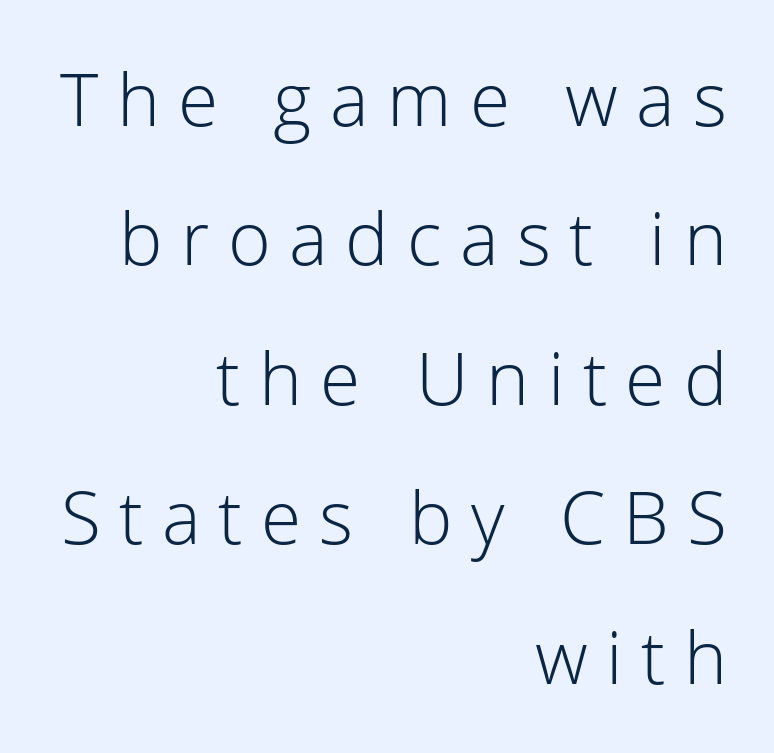
The passage shown is typeset with a sans-serif family. Underlining? Definitely not there. Casual observation: everything's shoved over to the right. The rendering uses natural spacing where letterforms have individual widths. Horizontal bands of white between lines are thick stripes.
